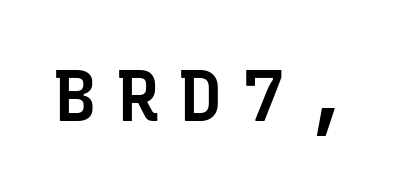
The image shows 72 px semibold sans-serif type, upright, monospaced; set unusually wide letter spacing (+0.27 em), not underlined; low stroke contrast and a medium x-height.
